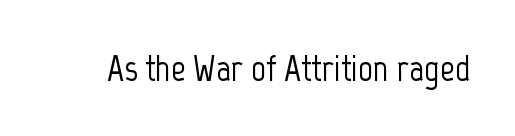
{"serif": "no", "italic": "no", "width": "condensed", "stroke_contrast": "low", "x_height": "medium", "monospaced": "no", "underline": "no", "letter_spacing": "normal", "letter_spacing_em": 0.0, "glyph_px": 37}
